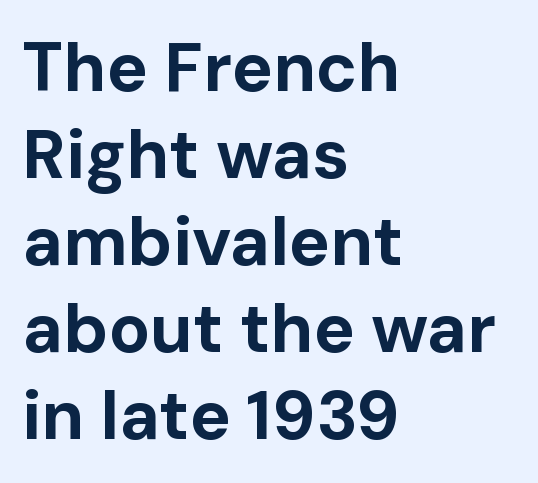
Q: Is the text bold? A: Yes.
Q: Is the text italic (slanted)? A: No, it is upright.
Q: Is the typeface a serif or a sans-serif typeface? A: Sans-serif.
Q: Is the text underlined? A: No.
Q: How is the paragraph aligned? A: Left-aligned.
Q: Is the spacing between letters normal or unusually wide? A: Normal.
Q: Is the spacing between lines tight, normal or loose? A: Normal.
Q: Width (condensed, normal, or wide)? A: Normal.
Q: Stroke contrast? A: Low.
Q: x-height? A: Medium.
Q: Monospaced? A: No.
